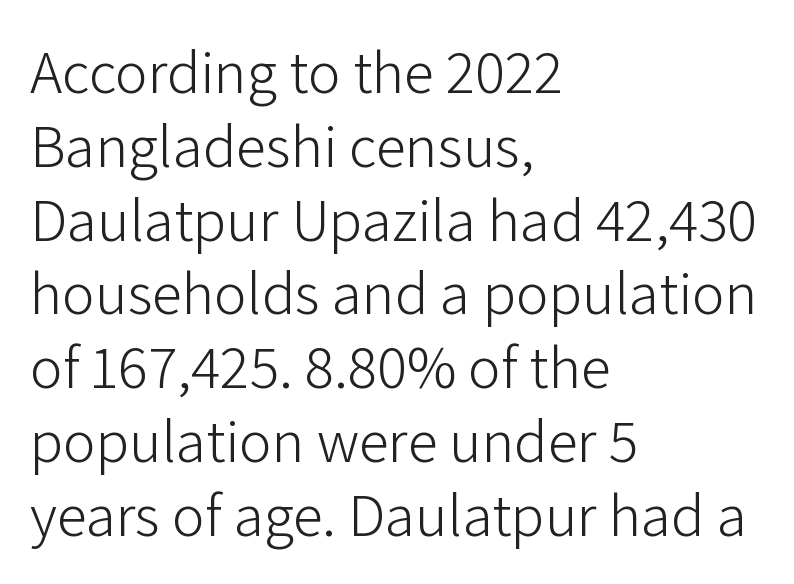
You could not count columns in this text — the font is proportionally spaced. Think standard paragraph weight, or any step lighter than that. I'd call this a sans setting — the letters go barefoot. Leftover space on each line is placed entirely after the last word.
